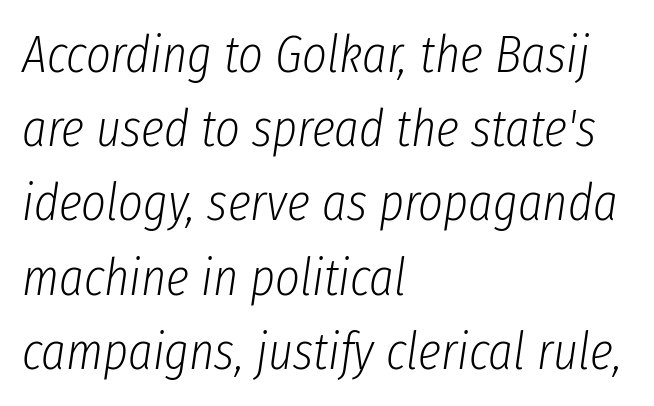
No letter is thick-stroked: the sample isn't bold. Quick note: underline off. The setting favours the left margin, as ordinary paragraphs usually do. The typography opts for an oblique posture over an upright one. If you measured baseline to baseline, you'd find a middling distance.
